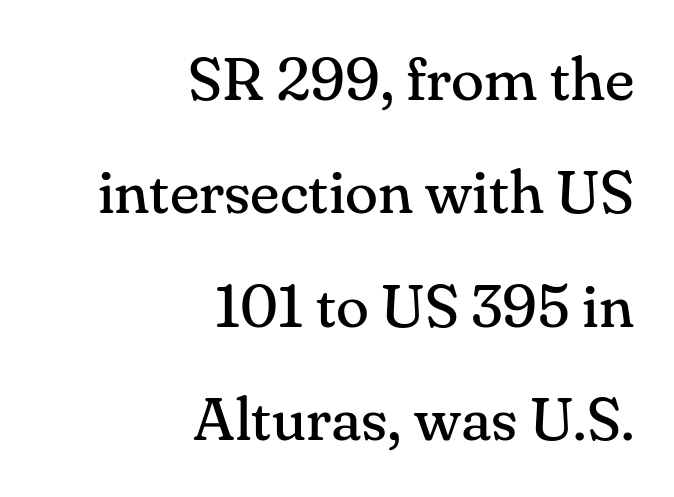
Q: Is the text bold? A: No.
Q: Is the text italic (slanted)? A: No, it is upright.
Q: Is the typeface a serif or a sans-serif typeface? A: Serif.
Q: Is the text underlined? A: No.
Q: How is the paragraph aligned? A: Right-aligned.
Q: Is the spacing between letters normal or unusually wide? A: Normal.
Q: Width (condensed, normal, or wide)? A: Normal.
Q: Stroke contrast? A: Medium.
Q: x-height? A: Small.
Q: Monospaced? A: No.
